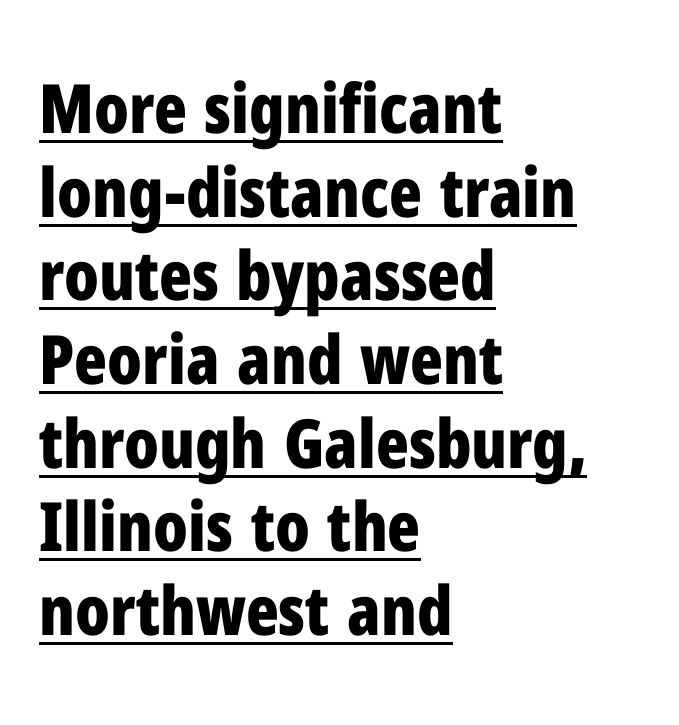
Regarding serifs, this sample does without them. The letters advance in unequal steps, a hallmark of proportional type. Heavy-handed strokes throughout: this text is bold. Notice how the passage keeps a crisp vertical edge on the left only. Observe the ordinary spacing: letters are neighbours, not strangers. Underline: present.
